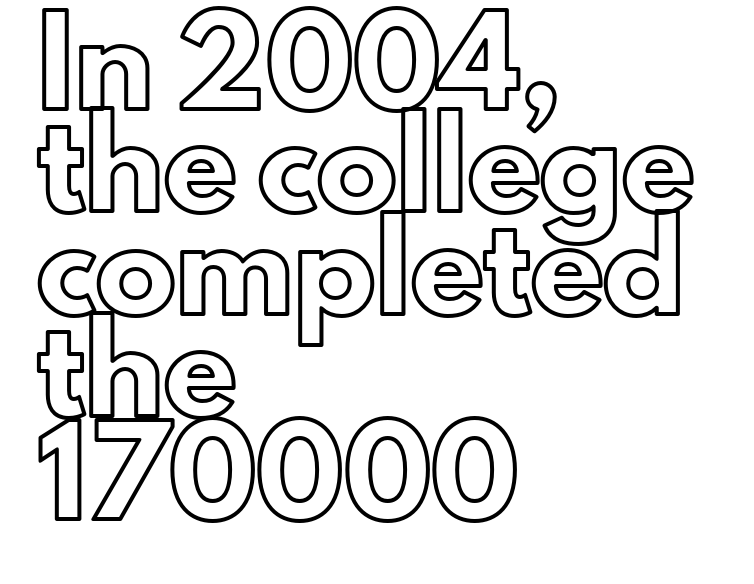
The passage is arranged the way most books set body copy — flush left. When letters stand straight like this, we call the style roman or upright. Here the designer chose a conventional face with non-uniform glyph widths. The lines sit at an ordinary, default distance from one another. The horizontal fit of the characters is conventional and even. Descenders hang freely into open space.
